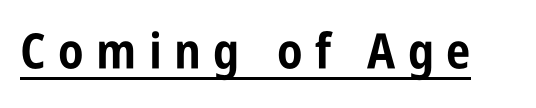
Q: Is the text bold? A: Yes.
Q: Is the text italic (slanted)? A: No, it is upright.
Q: Is the typeface a serif or a sans-serif typeface? A: Sans-serif.
Q: Is the text underlined? A: Yes.
Q: Is the spacing between letters normal or unusually wide? A: Unusually wide.
Q: Width (condensed, normal, or wide)? A: Condensed.
Q: Stroke contrast? A: Low.
Q: x-height? A: Large.
Q: Monospaced? A: No.
